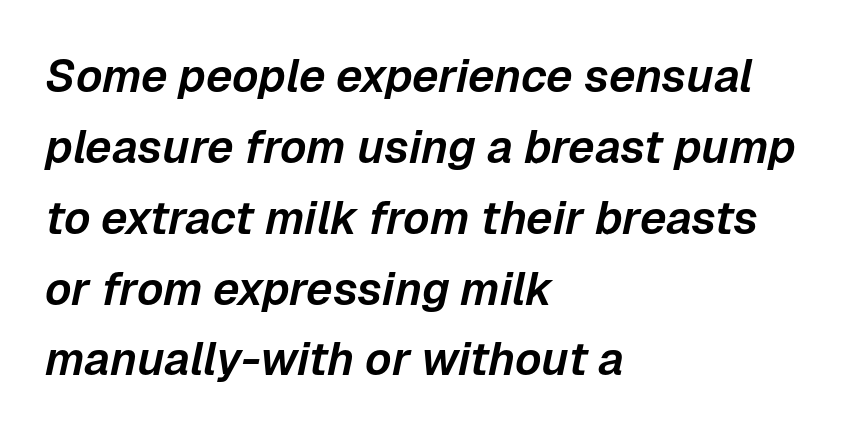
The image shows 46 px text type, italic (leaning right); set left-aligned, normal line spacing (1.54x), normal letter spacing, not underlined; low stroke contrast and a medium x-height.
